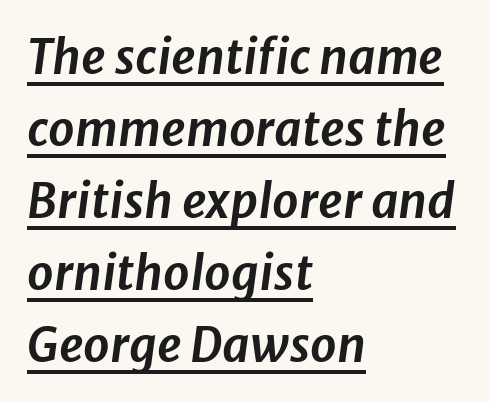
Each letter keeps its own natural width here, so spacing adapts to shape. The setting favours the left margin, as ordinary paragraphs usually do. Look at the tracking — it's just the regular setting, nothing added. Slant detected: the letters are inclined. The lines sit at an ordinary, default distance from one another. Notice how a bar underscores the lettering throughout.
